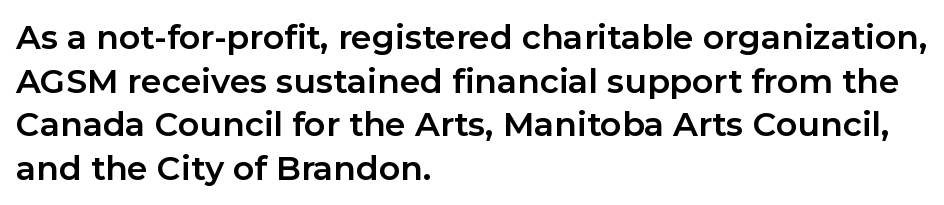
Q: Is the text bold? A: Yes.
Q: Is the text italic (slanted)? A: No, it is upright.
Q: Is the typeface a serif or a sans-serif typeface? A: Sans-serif.
Q: Is the text underlined? A: No.
Q: How is the paragraph aligned? A: Left-aligned.
Q: Is the spacing between letters normal or unusually wide? A: Normal.
Q: Is the spacing between lines tight, normal or loose? A: Normal.
Q: Width (condensed, normal, or wide)? A: Normal.
Q: Stroke contrast? A: Low.
Q: x-height? A: Medium.
Q: Monospaced? A: No.
